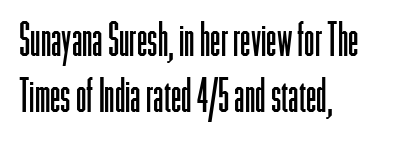
The image shows 47 px light, condensed sans-serif type, upright; set left-aligned, line spacing 1.2x, normal letter spacing, not underlined; low stroke contrast and a medium x-height.
